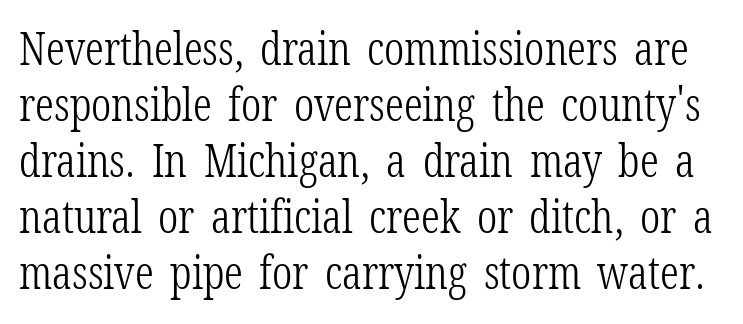
The words here are not underlined. Standard letterfit; no display-style spreading of the glyphs. Letters have the restrained weight of plain body copy at most. Every stem runs plumb, perpendicular to the baseline. Serifs: yes, visible at the terminals of the letterforms.
